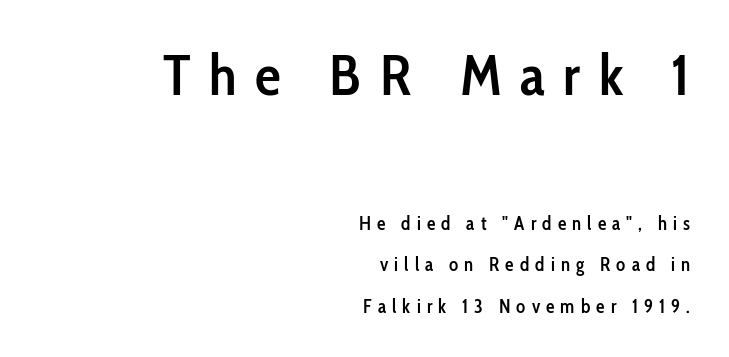
Q: Is the text bold? A: Semi-bold.
Q: Is the text italic (slanted)? A: No, it is upright.
Q: Is the typeface a serif or a sans-serif typeface? A: Sans-serif.
Q: Is the text underlined? A: No.
Q: How is the paragraph aligned? A: Right-aligned.
Q: Is the spacing between letters normal or unusually wide? A: Unusually wide.
Q: Is the spacing between lines tight, normal or loose? A: Loose.
Q: Which block of text is set in a larger size, the first (top) or the second (bottom)? A: The first (top) one.
Q: Width (condensed, normal, or wide)? A: Condensed.
Q: Stroke contrast? A: Low.
Q: x-height? A: Medium.
Q: Monospaced? A: No.
